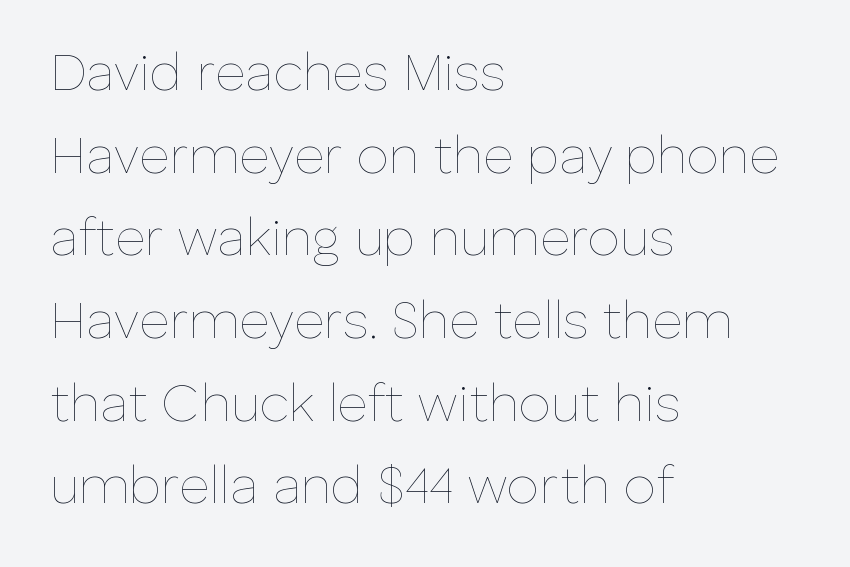
The image shows 52 px thin type, upright; set left-aligned, normal line spacing (1.59x), normal letter spacing, not underlined; low stroke contrast and a medium x-height.
